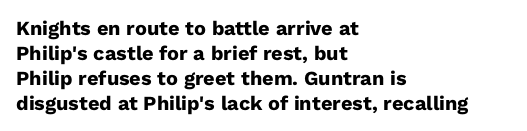
Q: Is the text bold? A: Yes.
Q: Is the text italic (slanted)? A: No, it is upright.
Q: Is the text underlined? A: No.
Q: How is the paragraph aligned? A: Left-aligned.
Q: Is the spacing between letters normal or unusually wide? A: Normal.
Q: Is the spacing between lines tight, normal or loose? A: Normal.
